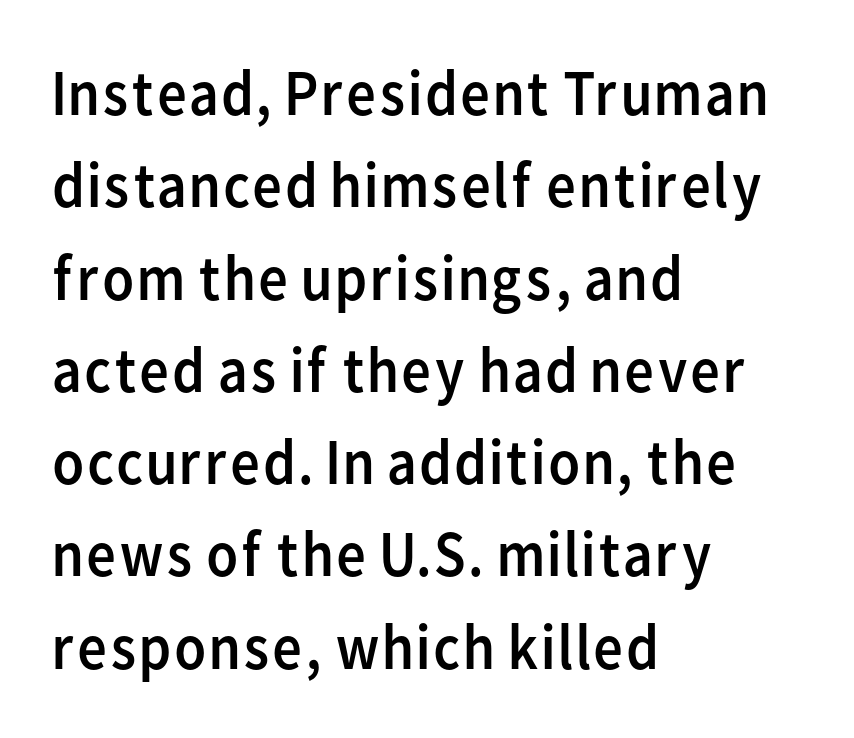
{"serif": "no", "italic": "no", "bold": "no", "weight": "regular", "width": "normal", "stroke_contrast": "low", "x_height": "medium", "monospaced": "no", "underline": "no", "align": "left", "line_spacing": "normal", "line_spacing_ratio": 1.42, "letter_spacing": "normal", "letter_spacing_em": 0.0, "glyph_px": 65}
